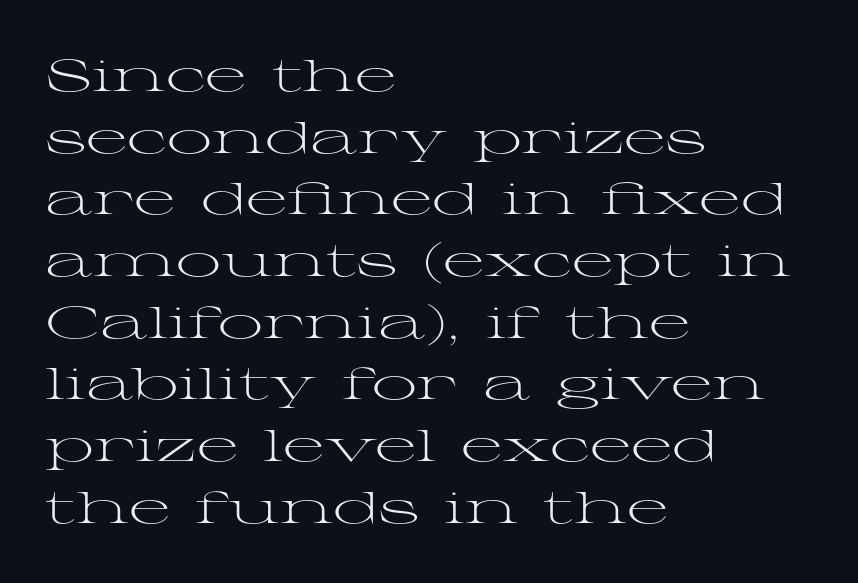
{"serif": "yes", "italic": "no", "bold": "no", "weight": "light", "width": "wide", "stroke_contrast": "medium", "x_height": "medium", "monospaced": "no", "underline": "no", "align": "left", "line_spacing": "normal", "line_spacing_ratio": 1.37, "letter_spacing": "normal", "letter_spacing_em": 0.0, "glyph_px": 45}
